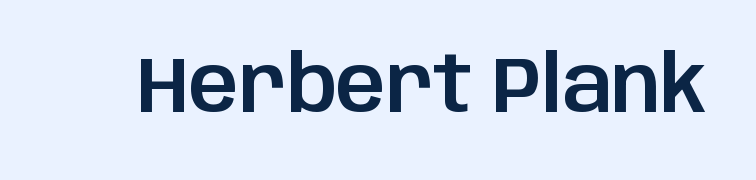
{"serif": "no", "italic": "no", "width": "normal", "stroke_contrast": "low", "x_height": "large", "monospaced": "no", "underline": "no", "letter_spacing": "normal", "letter_spacing_em": 0.0, "glyph_px": 78}
